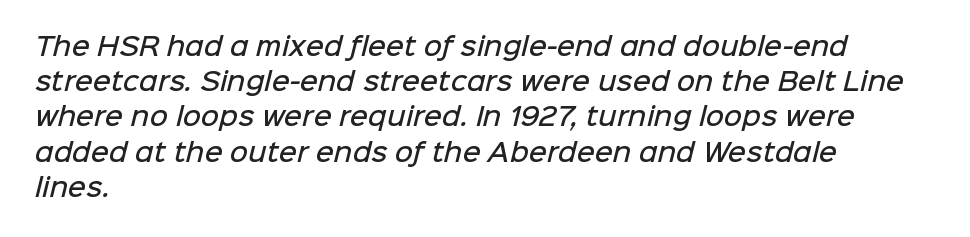
Q: Is the text bold? A: Semi-bold.
Q: Is the text underlined? A: No.
Q: How is the paragraph aligned? A: Left-aligned.
Q: Is the spacing between letters normal or unusually wide? A: Normal.
Q: Is the spacing between lines tight, normal or loose? A: Normal.
